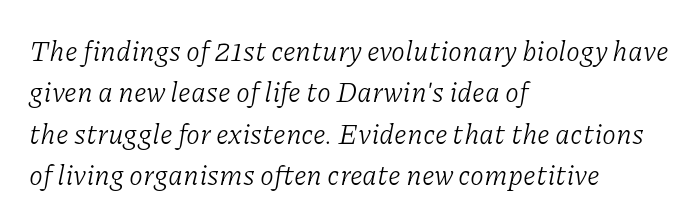
The image shows 28 px light serif type, italic (leaning right); set left-aligned, normal line spacing (1.48x), normal letter spacing, not underlined; low stroke contrast and a medium x-height.
